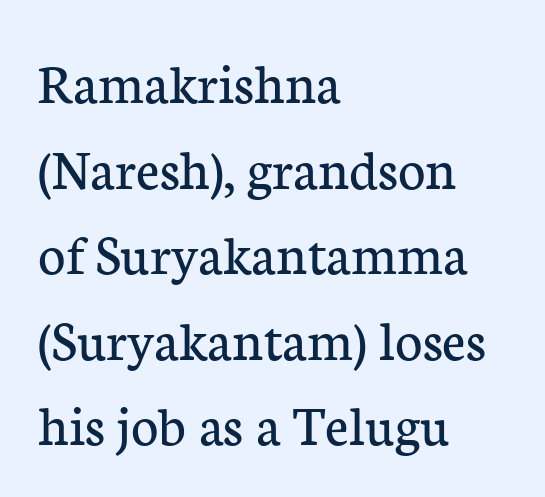
Q: Is the text bold? A: No.
Q: Is the text italic (slanted)? A: No, it is upright.
Q: Is the typeface a serif or a sans-serif typeface? A: Serif.
Q: Is the text underlined? A: No.
Q: How is the paragraph aligned? A: Left-aligned.
Q: Is the spacing between letters normal or unusually wide? A: Normal.
Q: Is the spacing between lines tight, normal or loose? A: Normal.
Q: Width (condensed, normal, or wide)? A: Normal.
Q: Stroke contrast? A: Low.
Q: x-height? A: Medium.
Q: Monospaced? A: No.
